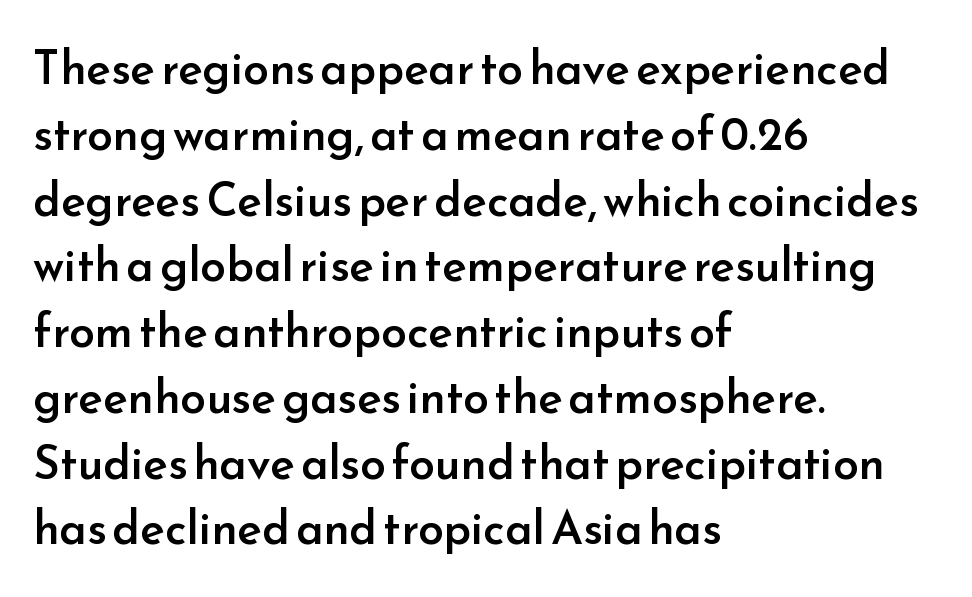
{"serif": "no", "italic": "no", "bold": "semi", "weight": "semibold", "width": "normal", "stroke_contrast": "low", "x_height": "small", "monospaced": "no", "underline": "no", "align": "left", "line_spacing": "normal", "line_spacing_ratio": 1.43, "letter_spacing": "normal", "letter_spacing_em": 0.0, "glyph_px": 46}
